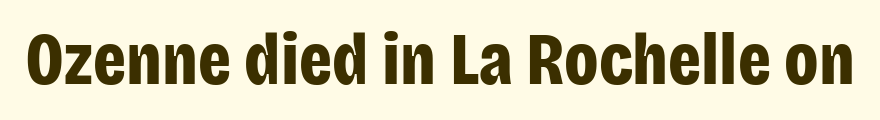
Q: Is the text bold? A: Yes.
Q: Is the text italic (slanted)? A: No, it is upright.
Q: Is the typeface a serif or a sans-serif typeface? A: Sans-serif.
Q: Is the text underlined? A: No.
Q: Is the spacing between letters normal or unusually wide? A: Normal.
Q: Width (condensed, normal, or wide)? A: Condensed.
Q: Stroke contrast? A: Low.
Q: x-height? A: Large.
Q: Monospaced? A: No.
